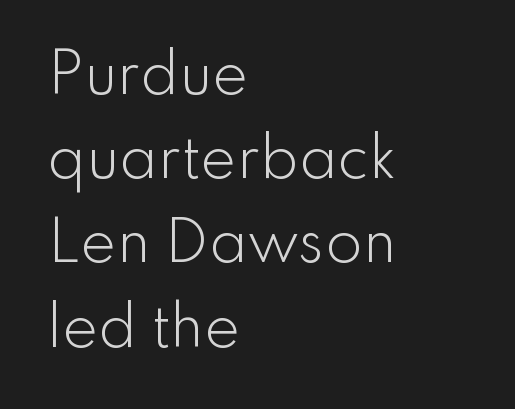
{"serif": "no", "italic": "no", "bold": "no", "weight": "light", "width": "normal", "stroke_contrast": "low", "x_height": "small", "monospaced": "no", "underline": "no", "align": "left", "line_spacing": "normal", "line_spacing_ratio": 1.56, "letter_spacing": "normal", "letter_spacing_em": 0.0, "glyph_px": 54}
